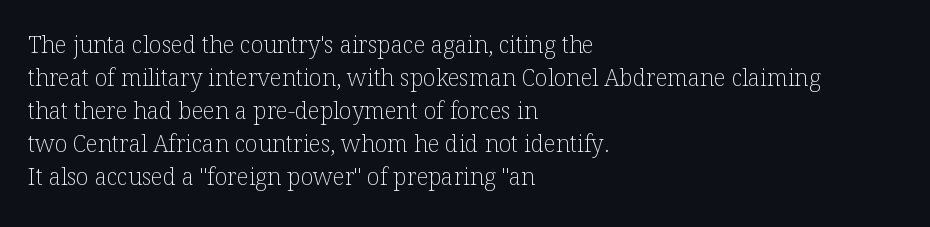
Does extra space separate the letters? No, they use regular spacing. The rendering anchors every line to the left-hand side. The axis of the letterforms is exactly vertical. These lines sit exactly where default settings would place them. Ink coverage per letter is moderate at most. Bare-footed words on every line.
